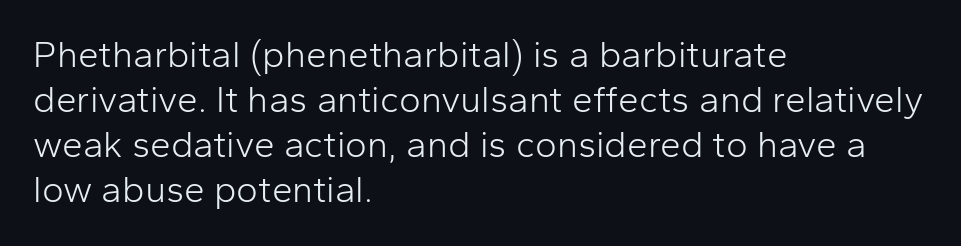
The image shows 37 px light sans-serif type, upright; set left-aligned, line spacing 1.22x, normal letter spacing, not underlined; low stroke contrast and a medium x-height.
